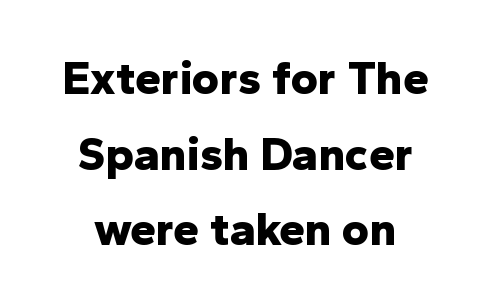
{"serif": "no", "italic": "no", "bold": "yes", "weight": "bold", "width": "normal", "stroke_contrast": "low", "x_height": "medium", "monospaced": "no", "underline": "no", "line_spacing": "normal", "line_spacing_ratio": 1.61, "letter_spacing": "normal", "letter_spacing_em": 0.0, "glyph_px": 47}
